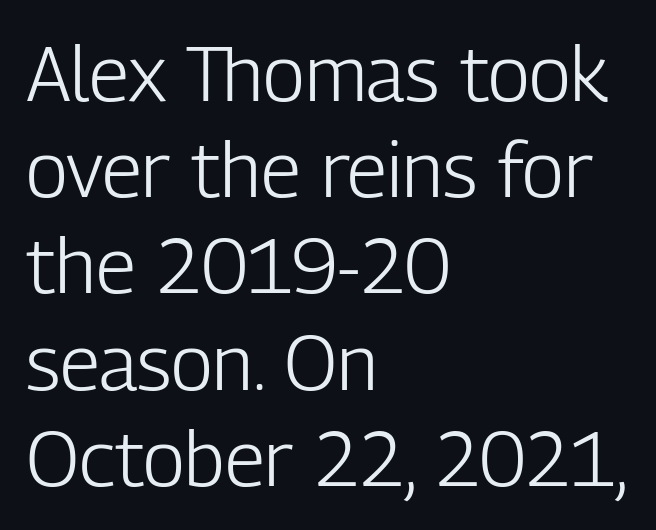
{"serif": "no", "italic": "no", "bold": "no", "weight": "light", "width": "condensed", "stroke_contrast": "low", "x_height": "medium", "monospaced": "no", "underline": "no", "align": "left", "line_spacing": "normal", "line_spacing_ratio": 1.25, "letter_spacing": "normal", "letter_spacing_em": 0.0, "glyph_px": 77}
